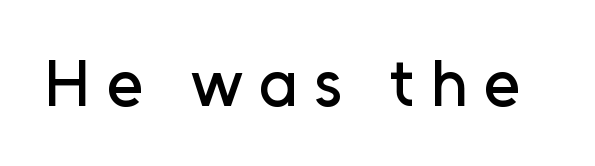
The image shows 66 px sans-serif type, upright; set unusually wide letter spacing (+0.24 em), not underlined; low stroke contrast and a medium x-height.
